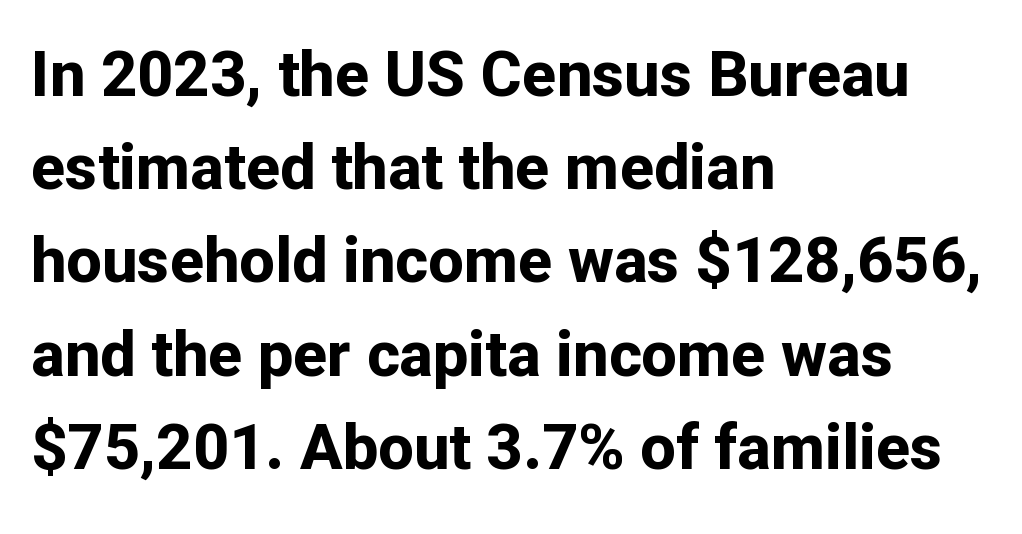
{"serif": "no", "italic": "no", "bold": "yes", "weight": "bold", "width": "normal", "stroke_contrast": "low", "x_height": "medium", "monospaced": "no", "underline": "no", "align": "left", "line_spacing": "normal", "line_spacing_ratio": 1.48, "letter_spacing": "normal", "letter_spacing_em": 0.0, "glyph_px": 63}
